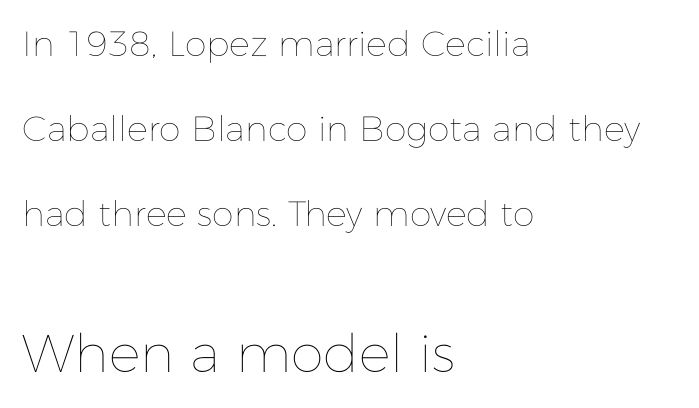
The image shows 53 px thin type, upright; set left-aligned, loose line spacing (2.43x), normal letter spacing, not underlined; the second (bottom) block is 1.51x larger; low stroke contrast and a medium x-height.
